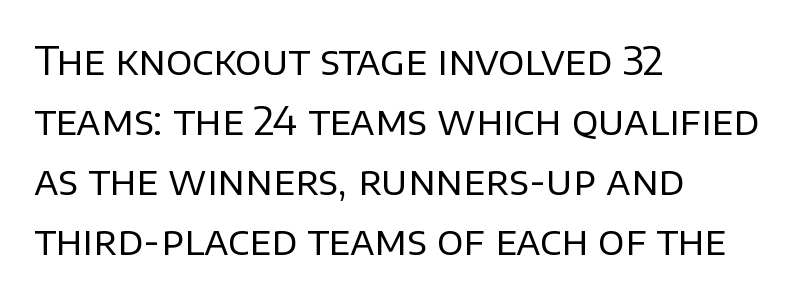
Q: Is the text bold? A: No.
Q: Is the text italic (slanted)? A: No, it is upright.
Q: Is the typeface a serif or a sans-serif typeface? A: Sans-serif.
Q: Is the text underlined? A: No.
Q: How is the paragraph aligned? A: Left-aligned.
Q: Is the spacing between letters normal or unusually wide? A: Normal.
Q: Is the spacing between lines tight, normal or loose? A: Normal.
Q: Width (condensed, normal, or wide)? A: Normal.
Q: Stroke contrast? A: Low.
Q: x-height? A: Large.
Q: Monospaced? A: No.
